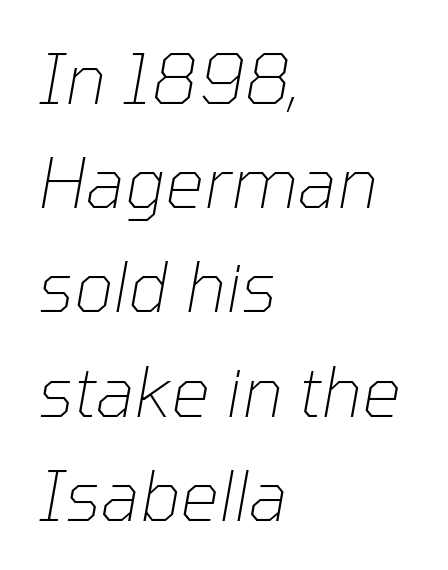
The image shows 69 px thin type, italic (leaning right); set left-aligned, normal line spacing (1.51x), normal letter spacing, not underlined; low stroke contrast and a medium x-height.
